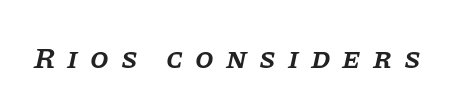
{"serif": "yes", "italic": "yes", "lean": "right", "slant_degrees": 11, "bold": "semi", "weight": "semibold", "width": "normal", "stroke_contrast": "low", "x_height": "large", "monospaced": "no", "underline": "no", "letter_spacing": "wide", "letter_spacing_em": 0.4, "glyph_px": 30}
